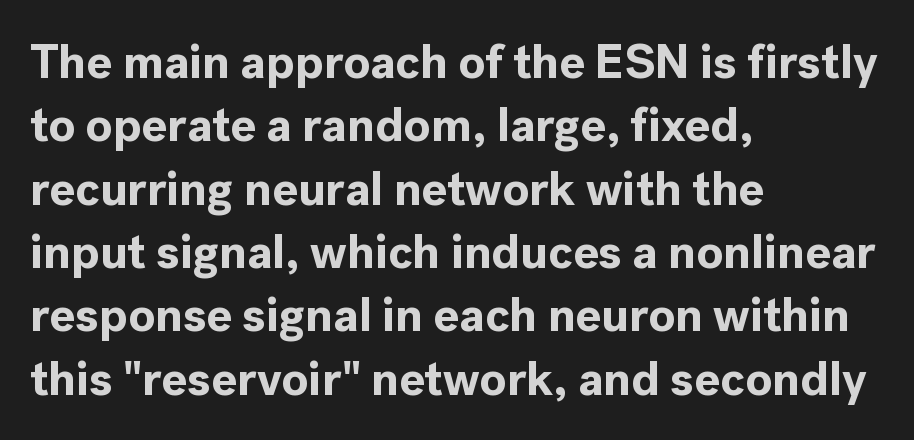
{"serif": "no", "italic": "no", "bold": "yes", "weight": "bold", "width": "normal", "x_height": "medium", "monospaced": "no", "underline": "no", "align": "left", "line_spacing": "normal", "line_spacing_ratio": 1.32, "letter_spacing": "normal", "letter_spacing_em": 0.0, "glyph_px": 48}
